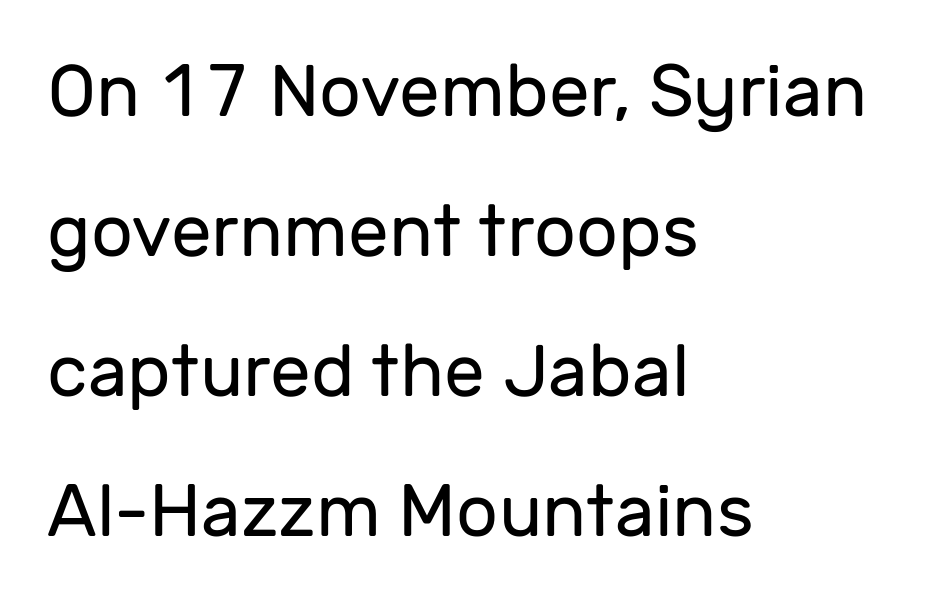
The image shows 73 px regular-weight sans-serif type, upright; set left-aligned, loose line spacing (1.92x), normal letter spacing, not underlined; low stroke contrast and a medium x-height.
